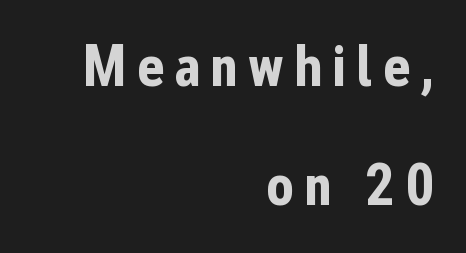
What's the leading like? Stretched, with rows far apart. The typeface chosen for these lines omits serifs. The passage shown is typed in a proportional face where columns would drift. Look at the stroke-to-counter ratio: heavy, a bold. Descenders hang freely into open space. The rag falls on the left side of this text block.
